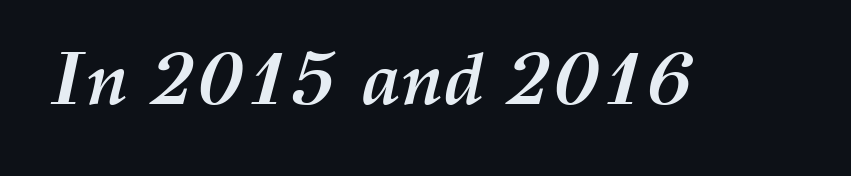
Q: Is the text bold? A: Yes.
Q: Is the text italic (slanted)? A: Yes, it leans right by about 12 degrees.
Q: Is the text underlined? A: No.
Q: Is the spacing between letters normal or unusually wide? A: Normal.
Q: Width (condensed, normal, or wide)? A: Normal.
Q: Stroke contrast? A: Medium.
Q: x-height? A: Medium.
Q: Monospaced? A: No.
